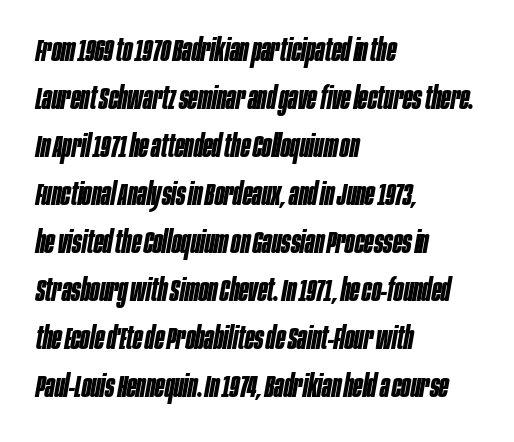
The image shows 31 px bold, condensed type, italic (leaning right); set left-aligned, normal line spacing (1.55x), normal letter spacing, not underlined; low stroke contrast and a large x-height.
